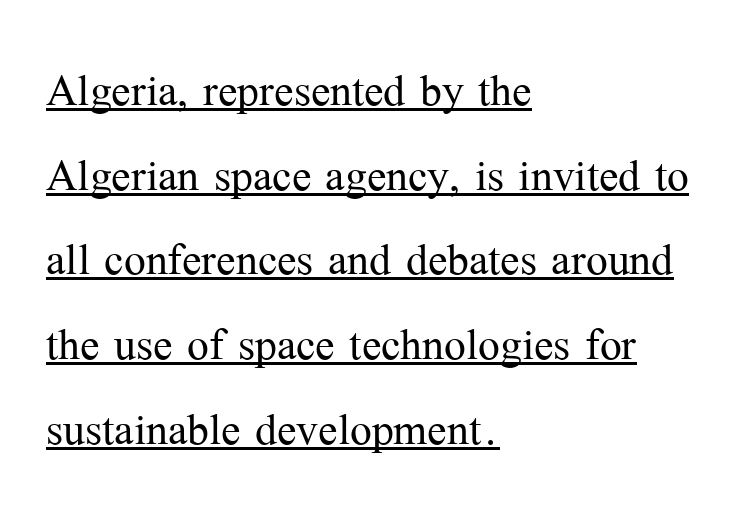
{"serif": "yes", "italic": "no", "bold": "no", "weight": "light", "width": "normal", "stroke_contrast": "medium", "x_height": "medium", "monospaced": "no", "underline": "yes", "align": "left", "line_spacing": "normal", "line_spacing_ratio": 1.46, "letter_spacing": "normal", "letter_spacing_em": 0.0, "glyph_px": 58}
